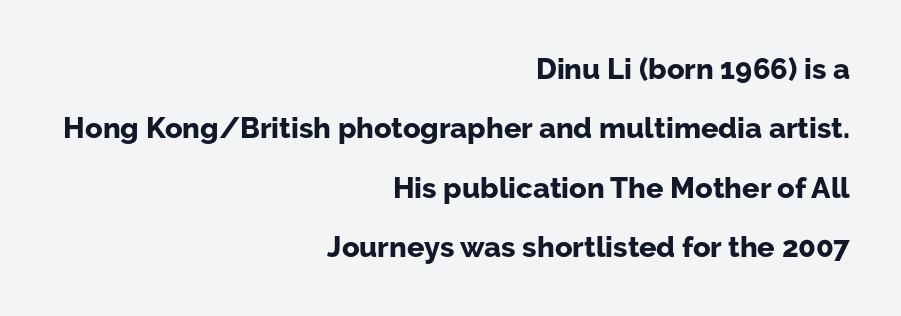
The image shows 29 px bold sans-serif type, upright; set right-aligned, loose line spacing (2.05x), normal letter spacing, not underlined; low stroke contrast and a medium x-height.
